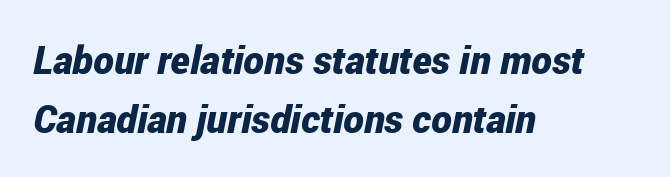
The image shows 39 px bold, condensed type, italic (leaning right); set left-aligned, normal line spacing (1.51x), normal letter spacing, not underlined; low stroke contrast and a medium x-height.
